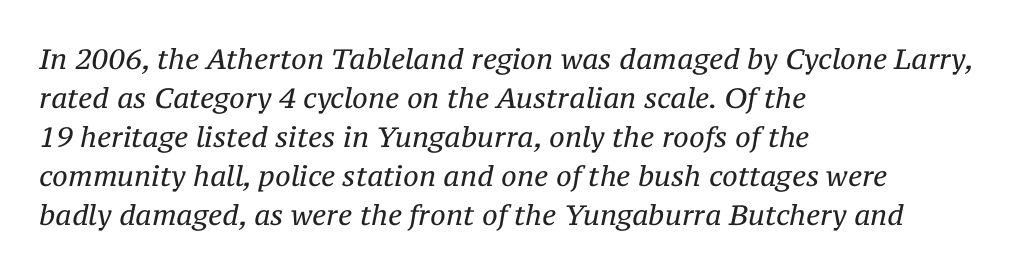
Q: Is the text bold? A: No.
Q: Is the text italic (slanted)? A: Yes, it leans right by about 12 degrees.
Q: Is the typeface a serif or a sans-serif typeface? A: Serif.
Q: Is the text underlined? A: No.
Q: How is the paragraph aligned? A: Left-aligned.
Q: Is the spacing between letters normal or unusually wide? A: Normal.
Q: Is the spacing between lines tight, normal or loose? A: Normal.
Q: Width (condensed, normal, or wide)? A: Normal.
Q: Stroke contrast? A: Medium.
Q: x-height? A: Medium.
Q: Monospaced? A: No.
